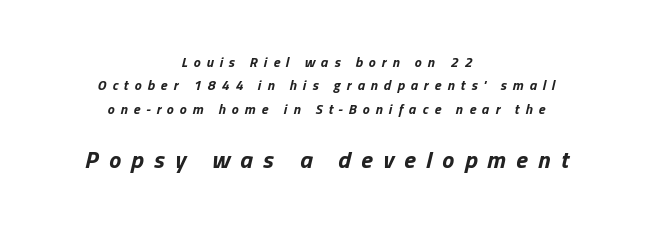
The image shows 24 px bold type, italic (leaning right); set centered, normal line spacing (1.67x), unusually wide letter spacing (+0.43 em), not underlined; the second (bottom) block is 1.71x larger.
